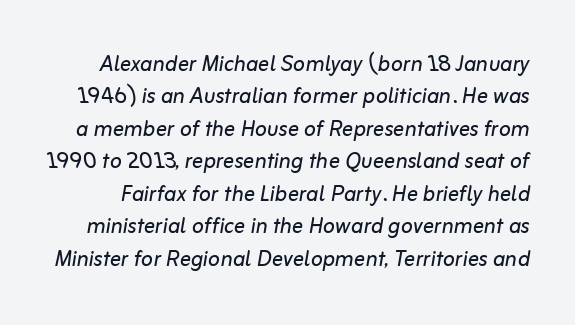
Q: Is the text bold? A: No.
Q: Is the text italic (slanted)? A: Yes, it leans right by about 10 degrees.
Q: Is the text underlined? A: No.
Q: Is the spacing between letters normal or unusually wide? A: Normal.
Q: Width (condensed, normal, or wide)? A: Normal.
Q: Stroke contrast? A: Low.
Q: x-height? A: Medium.
Q: Monospaced? A: No.
